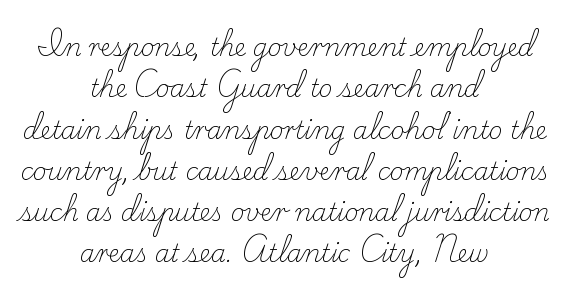
Plain, unruled lines of type. Teacher's note: observe the equal gaps on both sides — that is centered alignment. Here the glyphs are tracked normally, forming tight word shapes. No chunkiness to these letters — they're not bold.
